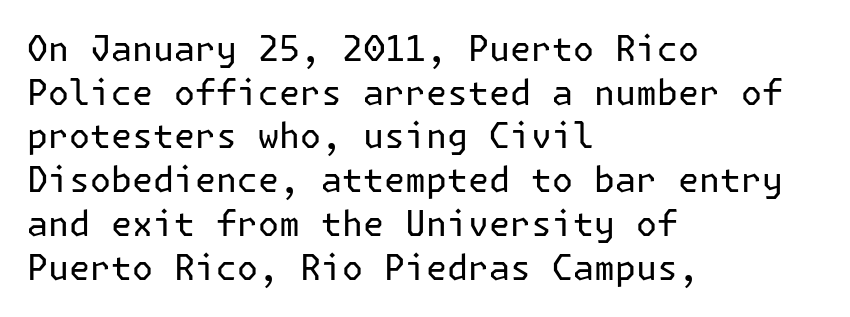
Tracking value appears to be zero — textbook default spacing. Every row of glyphs begins at an identical x-position on the left. No chunkiness to these letters — they're not bold. Successive baselines arrive at the customary interval. Stroke terminals: plain, sans-serif. Lines of text with bare space underneath.
